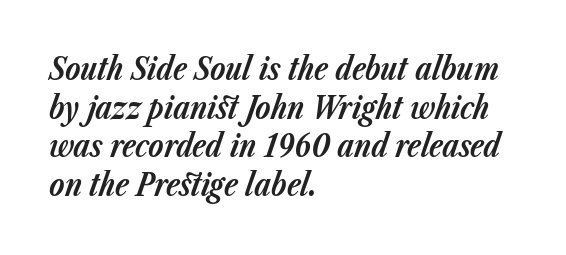
These lines were composed using italics. Has an underline been added? It has not. Between one letter and the next there's only the usual sliver of space. Stroke thickness is high; the sample reads as a true bold.
